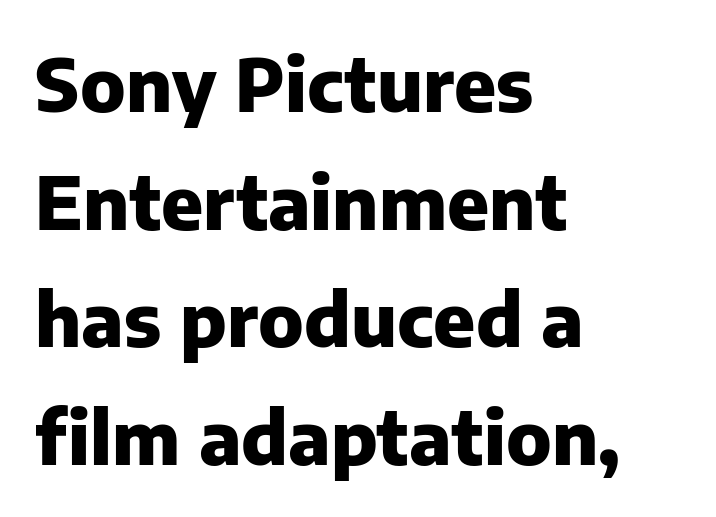
Q: Is the text bold? A: Yes.
Q: Is the text italic (slanted)? A: No, it is upright.
Q: Is the typeface a serif or a sans-serif typeface? A: Sans-serif.
Q: Is the text underlined? A: No.
Q: How is the paragraph aligned? A: Left-aligned.
Q: Is the spacing between letters normal or unusually wide? A: Normal.
Q: Is the spacing between lines tight, normal or loose? A: Normal.
Q: Width (condensed, normal, or wide)? A: Normal.
Q: Stroke contrast? A: Low.
Q: x-height? A: Medium.
Q: Monospaced? A: No.
